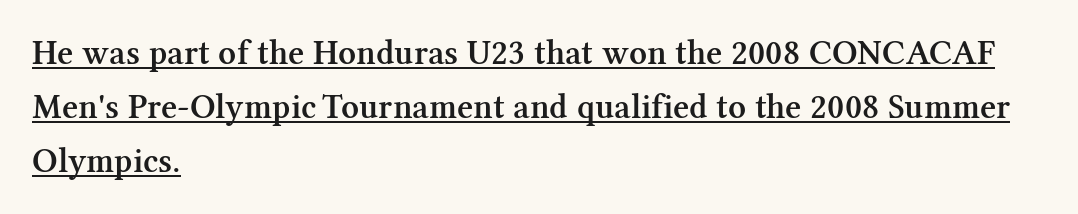
The image shows 35 px semibold serif type, upright; set left-aligned, normal line spacing (1.55x), normal letter spacing, underlined; medium stroke contrast and a medium x-height.
